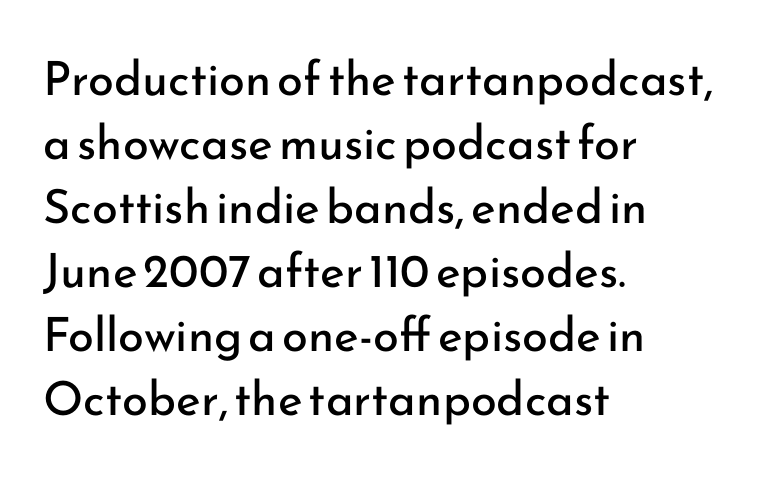
Standard letterfit; no display-style spreading of the glyphs. This is not heavy type; no bold has been used. Stroke terminals: plain, sans-serif. This sample has the flowing, uneven cadence of proportional lettering. If you drew a ruler down the left edge, every line would touch it. Descenders are the only things crossing below the line.
